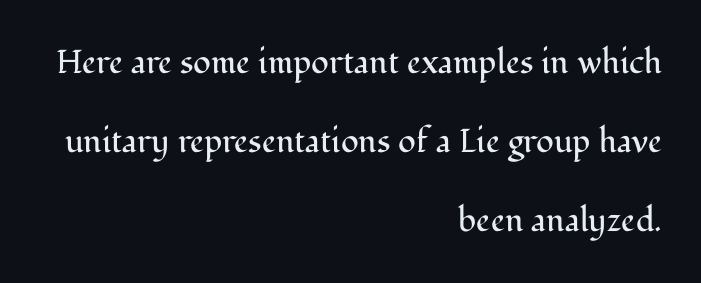
Q: Is the text bold? A: No.
Q: Is the text italic (slanted)? A: No, it is upright.
Q: Is the typeface a serif or a sans-serif typeface? A: Serif.
Q: Is the text underlined? A: No.
Q: How is the paragraph aligned? A: Right-aligned.
Q: Is the spacing between letters normal or unusually wide? A: Normal.
Q: Is the spacing between lines tight, normal or loose? A: Loose.
Q: Width (condensed, normal, or wide)? A: Normal.
Q: Stroke contrast? A: Medium.
Q: x-height? A: Medium.
Q: Monospaced? A: No.
